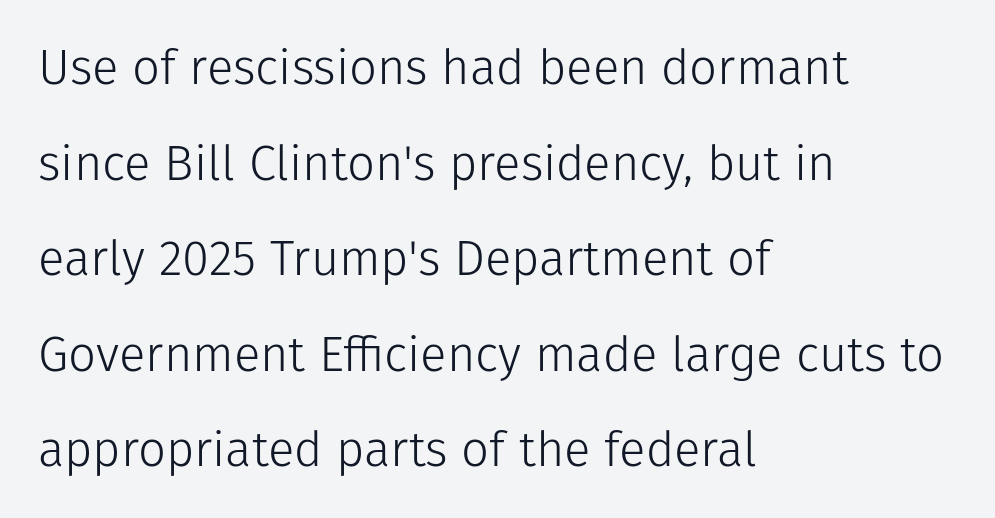
The font sits on the lighter half of the weight spectrum, regular included. Students, observe: this is what heavily led, spacious text looks like. The ragged edge is on the right, which tells us the setting is flush left. When letters stand straight like this, we call the style roman or upright. The letters advance in unequal steps, a hallmark of proportional type.
